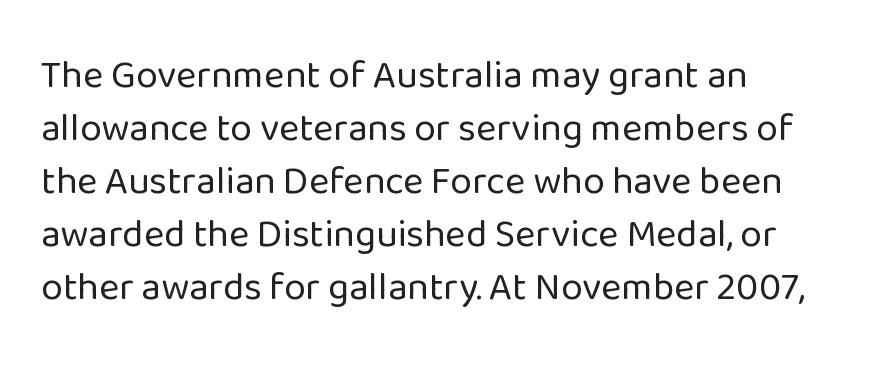
The image shows 39 px regular-weight sans-serif type, upright; set left-aligned, normal line spacing (1.36x), normal letter spacing, not underlined; low stroke contrast and a medium x-height.
